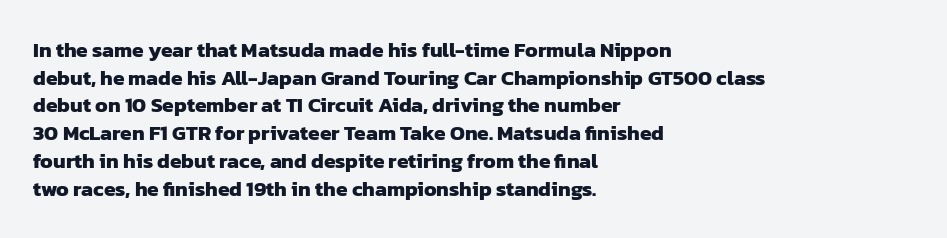
{"bold": "yes", "underline": "no", "align": "left", "line_spacing": "normal", "line_spacing_ratio": 1.32, "letter_spacing": "normal", "letter_spacing_em": 0.0, "glyph_px": 21}
